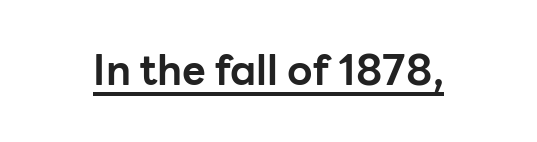
Default kerning and tracking; the words read as compact shapes. Strong, thick strokes mark this as bold type. No italicization has been applied; the sample stays upright. A continuous stroke trails under the words, as in a hyperlink. This rendering employs a face without finishing strokes, i.e., a sans-serif.
